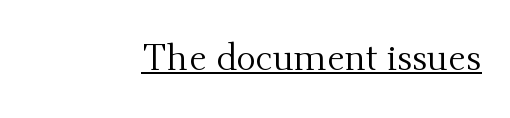
The image shows 37 px regular-weight serif type, upright; set normal letter spacing, underlined; medium stroke contrast and a small x-height.
